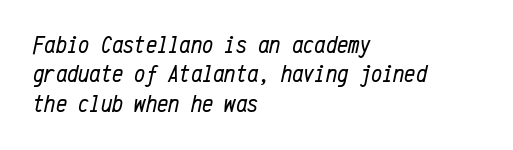
The setting favours the left margin, as ordinary paragraphs usually do. Underline: absent. Is the type heavy? It reads as light-to-regular instead. Is the letter spacing exaggerated? No — it looks like the ordinary default.
